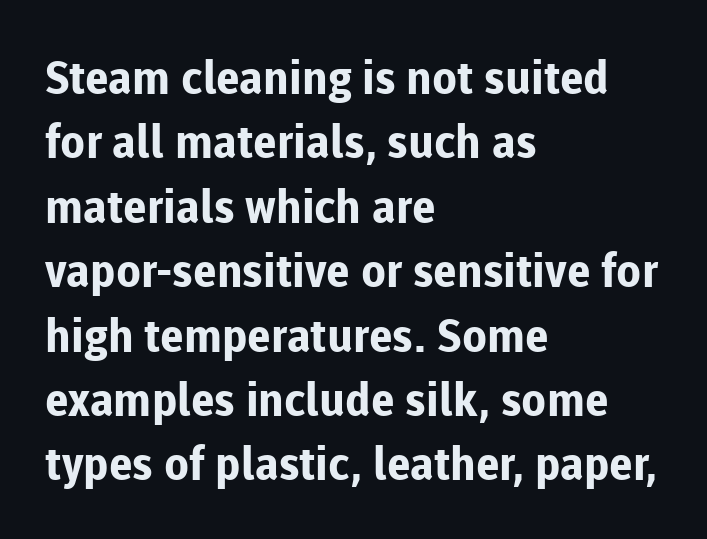
{"serif": "no", "italic": "no", "bold": "yes", "weight": "bold", "width": "normal", "stroke_contrast": "low", "x_height": "medium", "monospaced": "no", "underline": "no", "align": "left", "line_spacing": "normal", "line_spacing_ratio": 1.4, "letter_spacing": "normal", "letter_spacing_em": 0.0, "glyph_px": 46}
